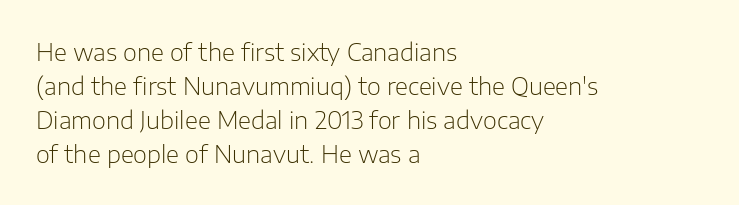
{"italic": "no", "bold": "no", "underline": "no", "align": "left", "line_spacing": "normal", "line_spacing_ratio": 1.41, "letter_spacing": "normal", "letter_spacing_em": 0.0, "glyph_px": 24}
